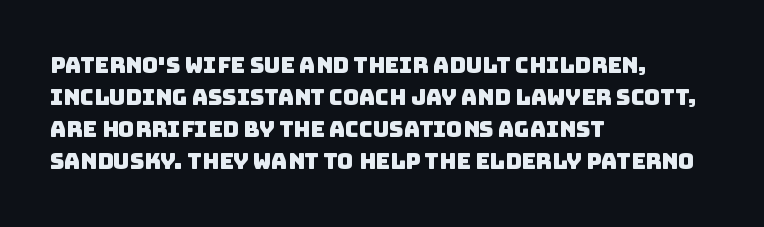
Visually the block forms a straight wall on the left and a jagged coastline on the right. This rendering leaves character spacing at its baseline value. The space beneath each line is pristine and unruled. In terms of leading, this rendering sits right in the middle.
